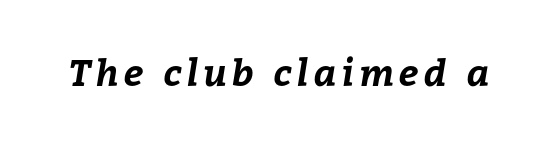
What weight is shown? A full bold with thick strokes. This sample has the flowing, uneven cadence of proportional lettering. Glance below the letters and you will spot only blank space.
